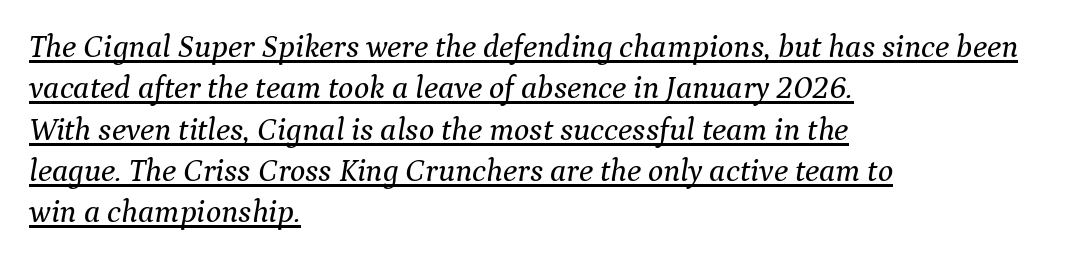
Q: Is the text italic (slanted)? A: Yes, it leans right by about 9 degrees.
Q: Is the typeface a serif or a sans-serif typeface? A: Serif.
Q: Is the text underlined? A: Yes.
Q: How is the paragraph aligned? A: Left-aligned.
Q: Is the spacing between letters normal or unusually wide? A: Normal.
Q: Is the spacing between lines tight, normal or loose? A: Normal.
Q: Width (condensed, normal, or wide)? A: Normal.
Q: Stroke contrast? A: Medium.
Q: x-height? A: Medium.
Q: Monospaced? A: No.
